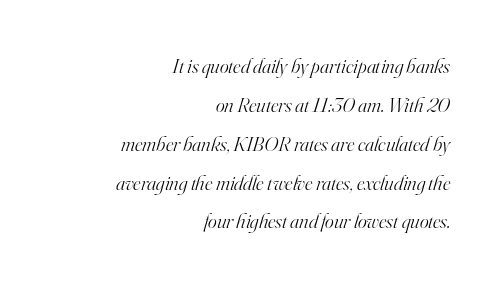
The image shows 21 px text type, italic (leaning right); set right-aligned, line spacing 1.85x, normal letter spacing, not underlined.
